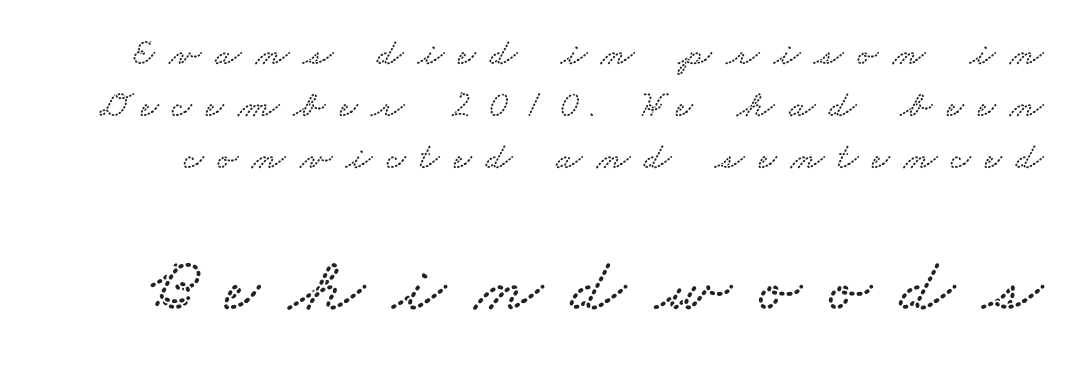
This sample has the flowing, uneven cadence of proportional lettering. These lines are composed in type with serifs. Unmarked baselines from the first word to the last. Does extra space separate the letters? Yes, quite a lot of it. The emphasis by scale lands on block number two, below.
